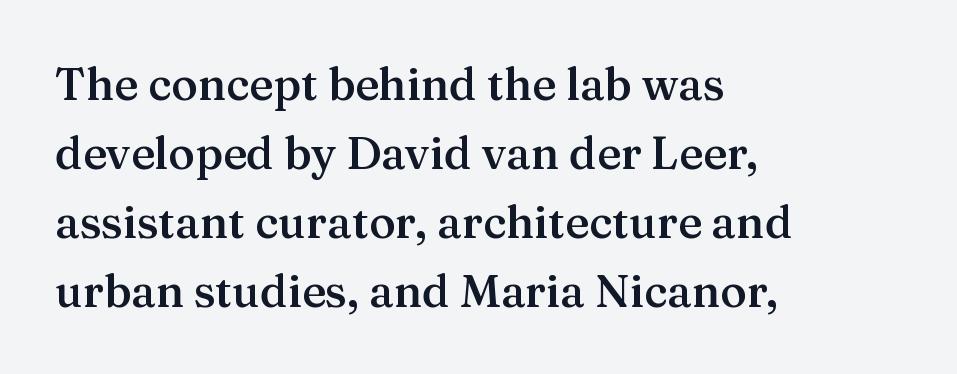
The typesetter chose a ragged-right arrangement here. The space between consecutive lines is moderate. Clear beneath every line of the passage. The rendering shows small feet on the letterforms — a serif design. This is moderately heavy type, rendered in semibold. Is this a fixed-width face? No — the glyphs have proportional, varying widths.
